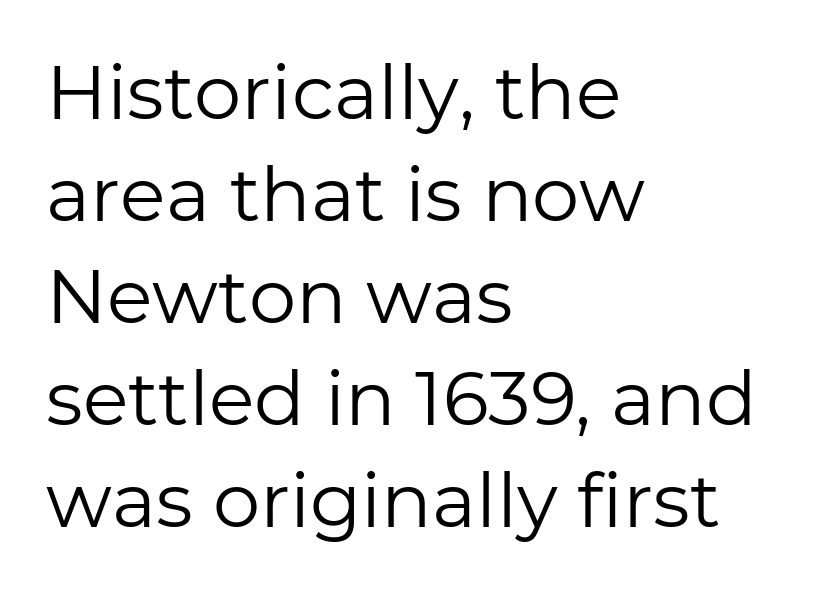
Q: Is the text bold? A: No.
Q: Is the text italic (slanted)? A: No, it is upright.
Q: Is the typeface a serif or a sans-serif typeface? A: Sans-serif.
Q: Is the text underlined? A: No.
Q: How is the paragraph aligned? A: Left-aligned.
Q: Is the spacing between letters normal or unusually wide? A: Normal.
Q: Is the spacing between lines tight, normal or loose? A: Normal.
Q: Width (condensed, normal, or wide)? A: Normal.
Q: Stroke contrast? A: Low.
Q: x-height? A: Medium.
Q: Monospaced? A: No.
